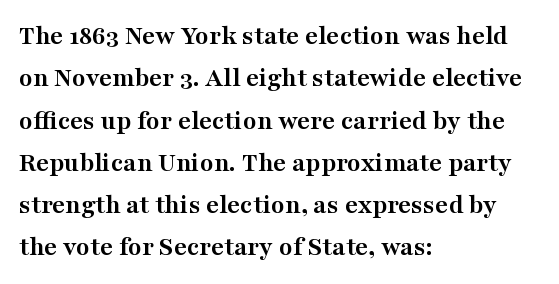
Q: Is the text bold? A: Yes.
Q: Is the text italic (slanted)? A: No, it is upright.
Q: Is the typeface a serif or a sans-serif typeface? A: Serif.
Q: Is the text underlined? A: No.
Q: How is the paragraph aligned? A: Left-aligned.
Q: Is the spacing between letters normal or unusually wide? A: Normal.
Q: Is the spacing between lines tight, normal or loose? A: Normal.
Q: Width (condensed, normal, or wide)? A: Wide.
Q: Stroke contrast? A: Medium.
Q: x-height? A: Medium.
Q: Monospaced? A: No.
